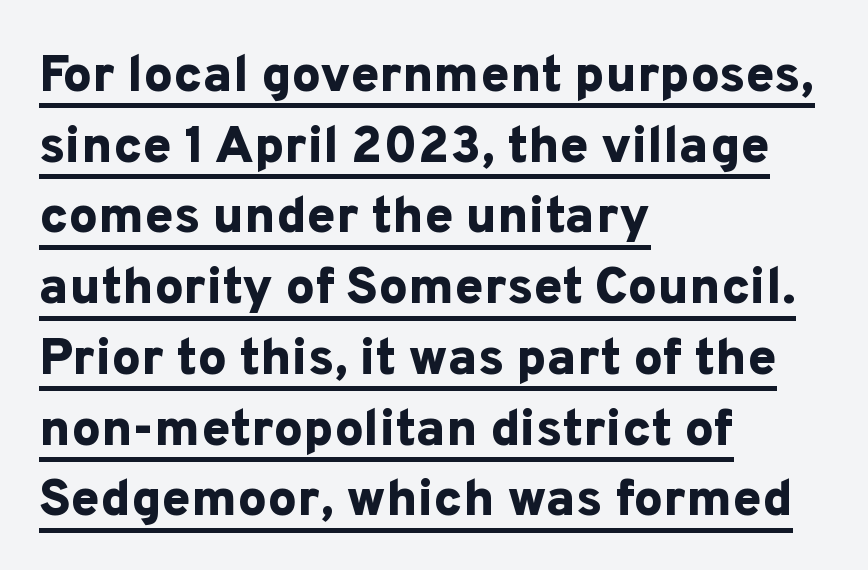
The image shows 52 px bold sans-serif type, upright; set left-aligned, normal line spacing (1.36x), normal letter spacing, underlined; low stroke contrast and a medium x-height.
